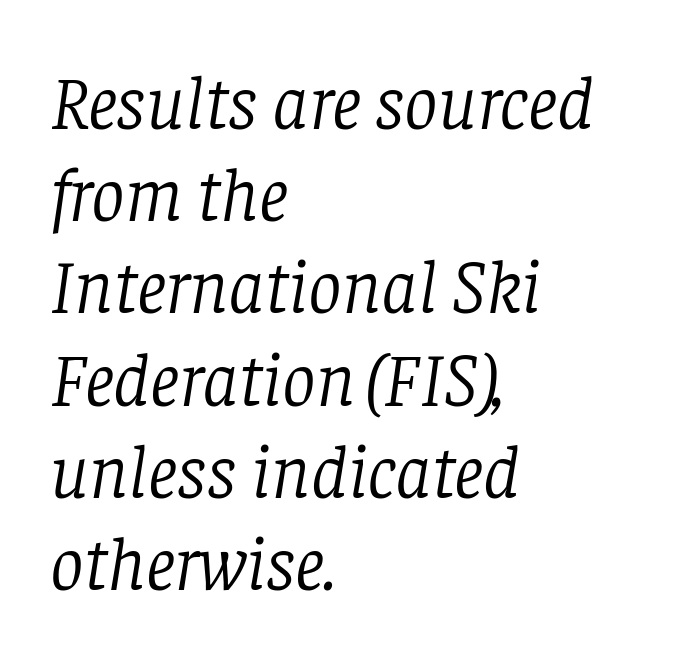
Q: Is the text bold? A: No.
Q: Is the text italic (slanted)? A: Yes, it leans right by about 8 degrees.
Q: Is the typeface a serif or a sans-serif typeface? A: Serif.
Q: Is the text underlined? A: No.
Q: How is the paragraph aligned? A: Left-aligned.
Q: Is the spacing between letters normal or unusually wide? A: Normal.
Q: Width (condensed, normal, or wide)? A: Normal.
Q: Stroke contrast? A: Low.
Q: x-height? A: Large.
Q: Monospaced? A: No.
